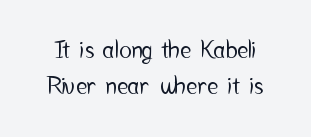
Glance below the letters and you will spot only blank space. It's the straight-up-and-down kind of type. There is no visible air inserted between adjacent glyphs. If you measured baseline to baseline, you'd find a middling distance.
